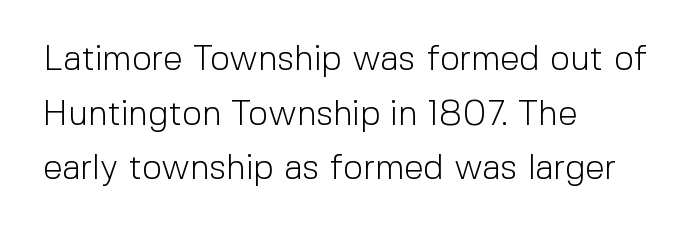
Q: Is the text bold? A: No.
Q: Is the text italic (slanted)? A: No, it is upright.
Q: Is the typeface a serif or a sans-serif typeface? A: Sans-serif.
Q: Is the text underlined? A: No.
Q: How is the paragraph aligned? A: Left-aligned.
Q: Is the spacing between letters normal or unusually wide? A: Normal.
Q: Is the spacing between lines tight, normal or loose? A: Normal.
Q: Width (condensed, normal, or wide)? A: Normal.
Q: x-height? A: Medium.
Q: Monospaced? A: No.
